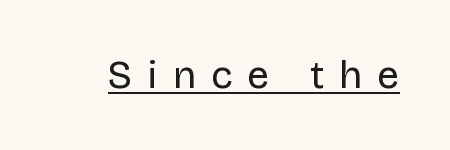
Q: Is the text bold? A: No.
Q: Is the text italic (slanted)? A: No, it is upright.
Q: Is the typeface a serif or a sans-serif typeface? A: Sans-serif.
Q: Is the text underlined? A: Yes.
Q: Is the spacing between letters normal or unusually wide? A: Unusually wide.
Q: Width (condensed, normal, or wide)? A: Normal.
Q: Stroke contrast? A: Low.
Q: x-height? A: Large.
Q: Monospaced? A: No.
